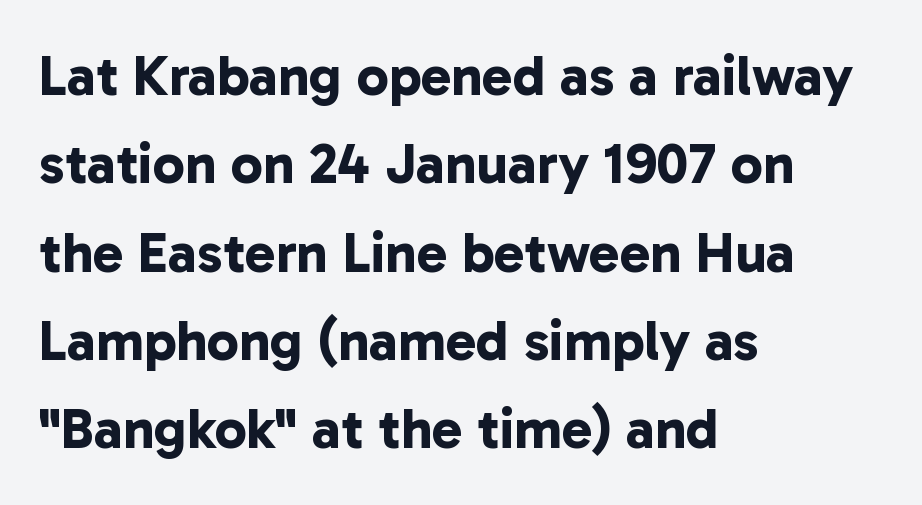
Q: Is the text bold? A: Yes.
Q: Is the typeface a serif or a sans-serif typeface? A: Sans-serif.
Q: Is the text underlined? A: No.
Q: How is the paragraph aligned? A: Left-aligned.
Q: Is the spacing between letters normal or unusually wide? A: Normal.
Q: Is the spacing between lines tight, normal or loose? A: Normal.
Q: Width (condensed, normal, or wide)? A: Normal.
Q: Stroke contrast? A: Low.
Q: x-height? A: Medium.
Q: Monospaced? A: No.
